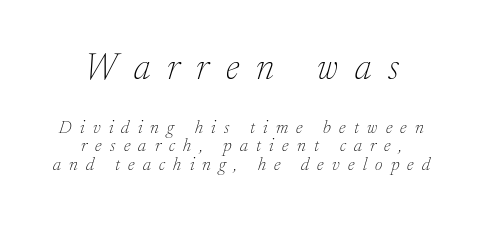
{"serif": "yes", "italic": "yes", "lean": "right", "slant_degrees": 17, "bold": "no", "weight": "thin", "width": "normal", "stroke_contrast": "low", "x_height": "medium", "monospaced": "no", "underline": "no", "align": "center", "line_spacing": "tight", "line_spacing_ratio": 1.03, "letter_spacing": "wide", "letter_spacing_em": 0.46, "larger_block": "first", "size_ratio": 2.06, "glyph_px": 37}
